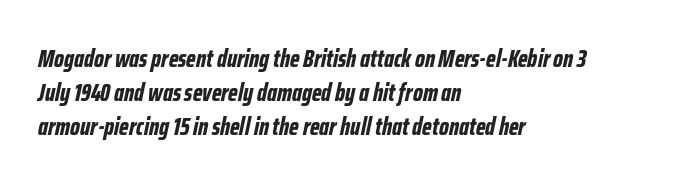
The image shows 25 px bold type, italic (leaning right); set left-aligned, normal line spacing (1.36x), normal letter spacing, not underlined.
